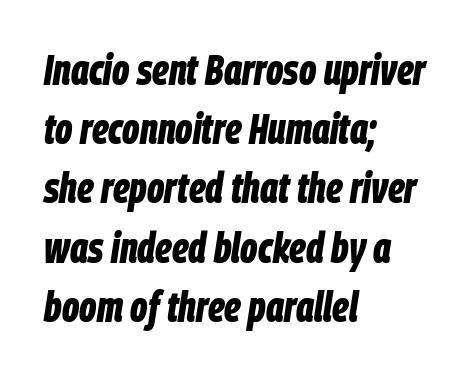
{"italic": "yes", "lean": "right", "slant_degrees": 9, "bold": "yes", "weight": "bold", "width": "condensed", "stroke_contrast": "low", "x_height": "large", "monospaced": "no", "underline": "no", "align": "left", "line_spacing": "normal", "line_spacing_ratio": 1.41, "letter_spacing": "normal", "letter_spacing_em": 0.0, "glyph_px": 42}
